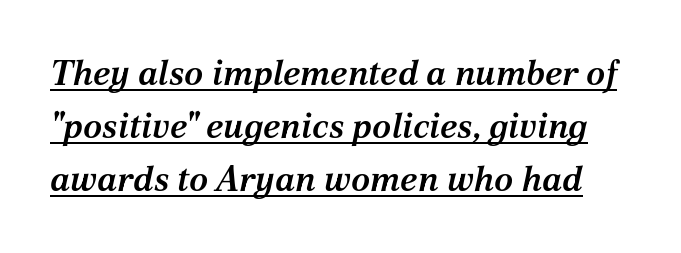
Emphasis is given by a line drawn under the lettering. Is this a fixed-width face? No — the glyphs have proportional, varying widths. Observe the ordinary spacing: letters are neighbours, not strangers. Notice how the stems are inclined rather than vertical — that's the hallmark of italics.
